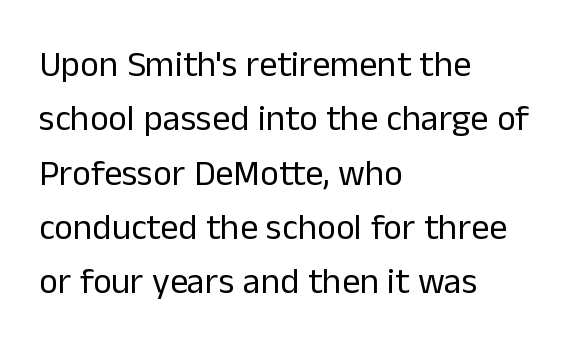
{"serif": "no", "italic": "no", "bold": "no", "weight": "regular", "width": "normal", "stroke_contrast": "low", "x_height": "medium", "monospaced": "no", "underline": "no", "align": "left", "line_spacing": "normal", "line_spacing_ratio": 1.51, "letter_spacing": "normal", "letter_spacing_em": 0.0, "glyph_px": 36}
